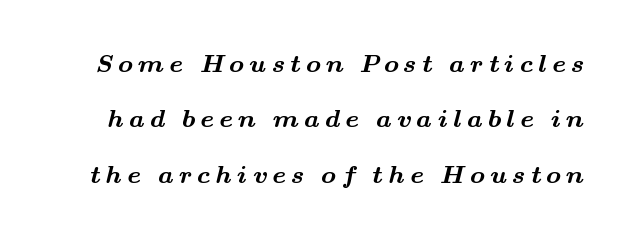
Q: Is the text bold? A: Yes.
Q: Is the text underlined? A: No.
Q: Is the spacing between letters normal or unusually wide? A: Unusually wide.
Q: Is the spacing between lines tight, normal or loose? A: Loose.
